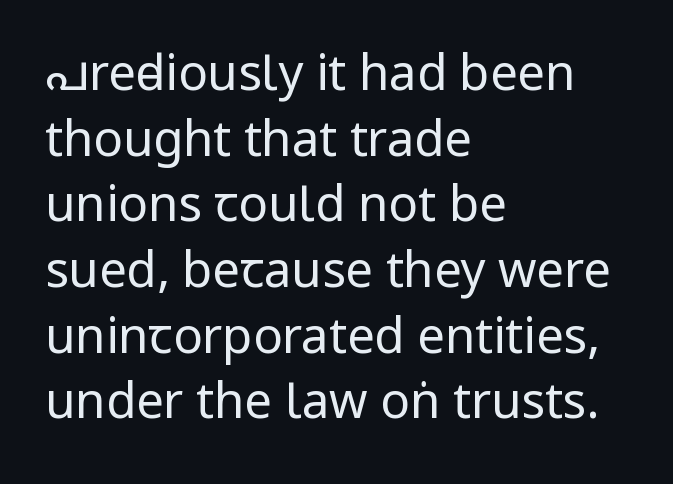
{"serif": "no", "italic": "no", "bold": "no", "weight": "regular", "width": "condensed", "stroke_contrast": "low", "x_height": "large", "monospaced": "no", "underline": "no", "align": "left", "line_spacing": "normal", "line_spacing_ratio": 1.34, "letter_spacing": "normal", "letter_spacing_em": 0.0, "glyph_px": 49}
